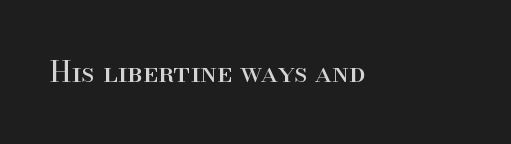
Q: Is the text bold? A: No.
Q: Is the text italic (slanted)? A: No, it is upright.
Q: Is the typeface a serif or a sans-serif typeface? A: Serif.
Q: Is the text underlined? A: No.
Q: Is the spacing between letters normal or unusually wide? A: Normal.
Q: Width (condensed, normal, or wide)? A: Normal.
Q: Stroke contrast? A: High.
Q: x-height? A: Small.
Q: Monospaced? A: No.
